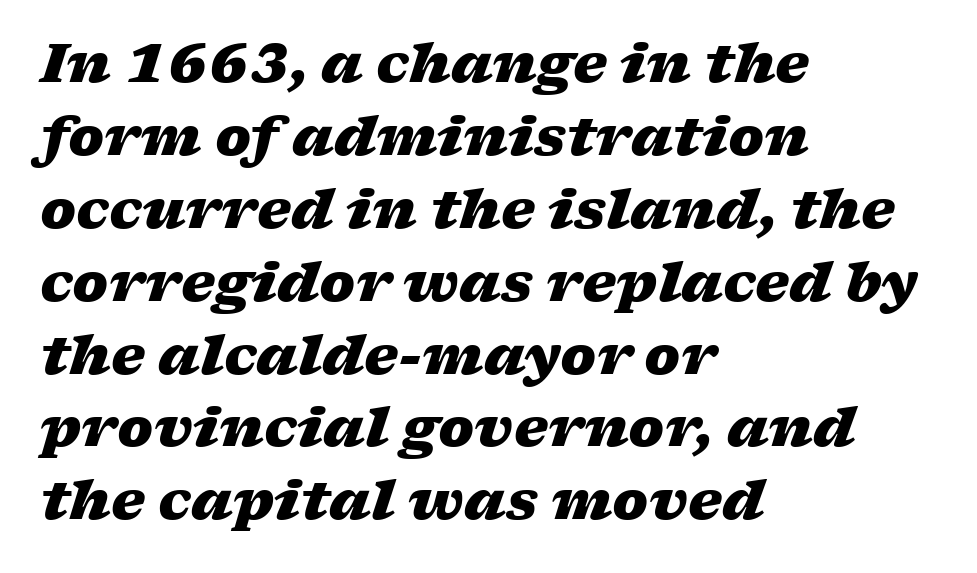
The image shows 54 px heavy, wide type, italic (leaning right); set left-aligned, normal line spacing (1.35x), normal letter spacing, not underlined; low stroke contrast and a medium x-height.
